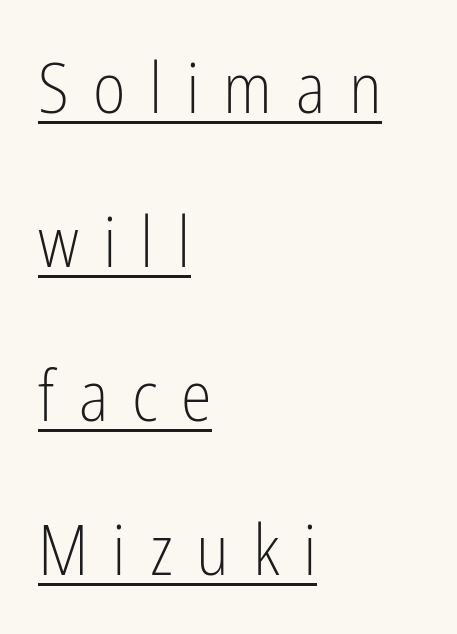
{"serif": "no", "italic": "no", "bold": "no", "weight": "light", "width": "condensed", "stroke_contrast": "low", "x_height": "medium", "monospaced": "no", "underline": "yes", "align": "left", "line_spacing": "loose", "line_spacing_ratio": 2.2, "letter_spacing": "wide", "letter_spacing_em": 0.34, "glyph_px": 70}
